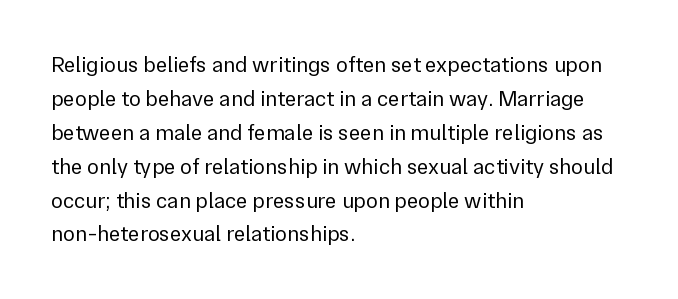
{"italic": "no", "bold": "no", "underline": "no", "align": "left", "line_spacing": "normal", "line_spacing_ratio": 1.54, "letter_spacing": "normal", "letter_spacing_em": 0.0, "glyph_px": 22}
